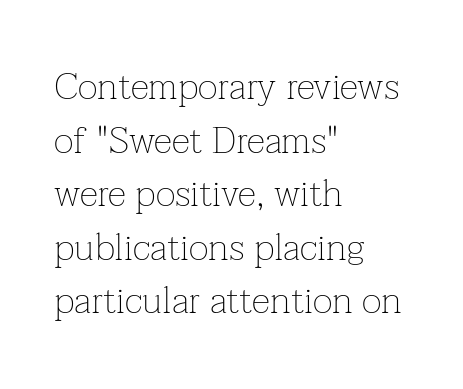
The image shows 38 px thin serif type, upright; set left-aligned, normal line spacing (1.41x), normal letter spacing, not underlined; low stroke contrast and a medium x-height.
